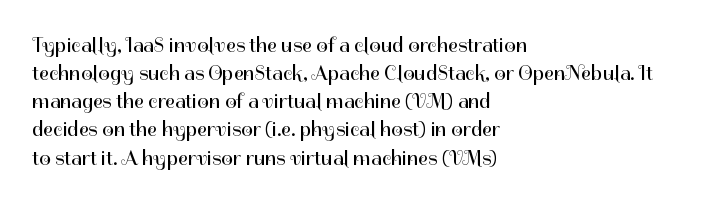
The image shows 21 px text type, upright; set left-aligned, normal line spacing (1.34x), normal letter spacing, not underlined.
